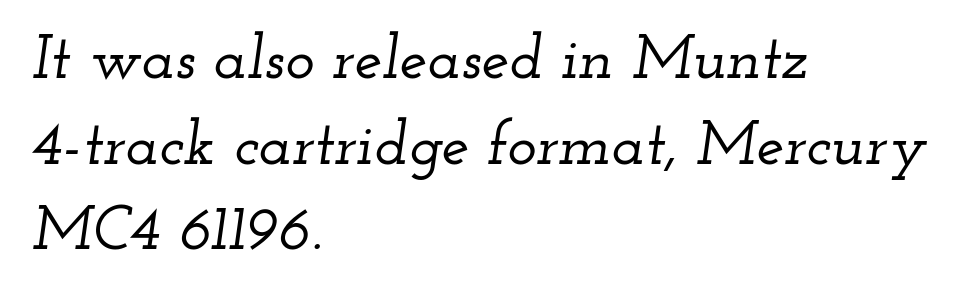
{"serif": "yes", "italic": "yes", "lean": "right", "slant_degrees": 12, "width": "wide", "stroke_contrast": "low", "x_height": "small", "monospaced": "no", "underline": "no", "align": "left", "line_spacing": "normal", "line_spacing_ratio": 1.38, "letter_spacing": "normal", "letter_spacing_em": 0.0, "glyph_px": 62}
